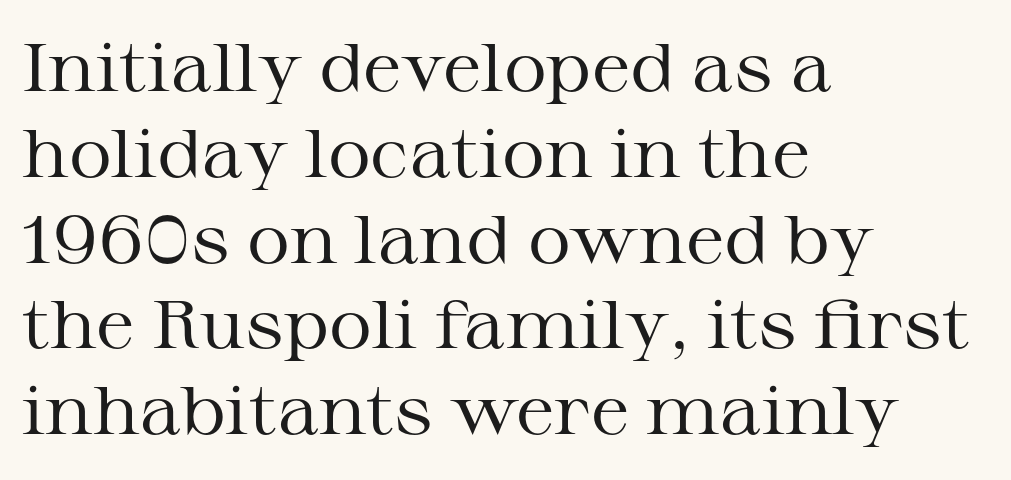
The image shows 67 px regular-weight, wide serif type, upright; set left-aligned, normal line spacing (1.28x), normal letter spacing, not underlined; medium stroke contrast and a medium x-height.
